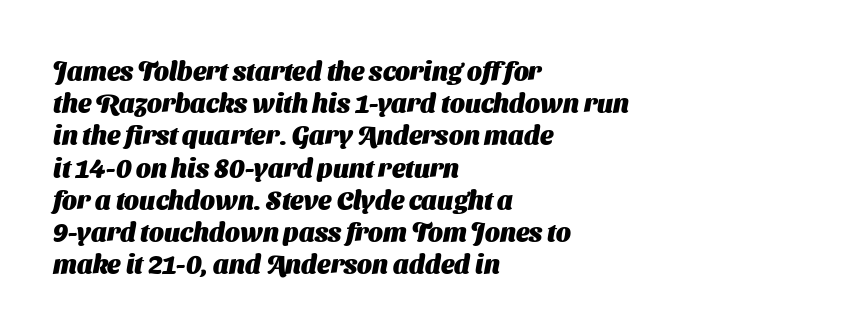
Short and long lines alike share a common starting point at left. Is the type bold? Yes — the strokes are clearly thick and heavy. The type is set solid horizontally, with unmodified tracking. Check the space under the baseline: it is left empty.
